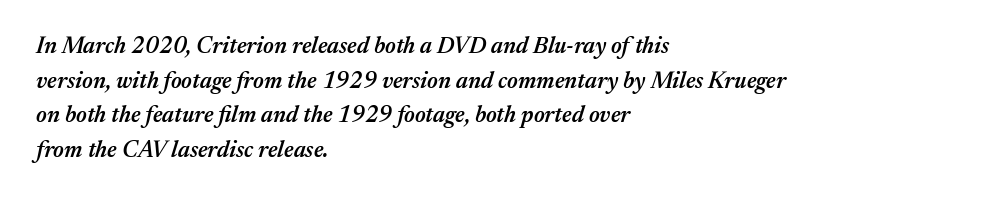
The image shows 23 px text type, italic (leaning right); set left-aligned, normal line spacing (1.51x), normal letter spacing, not underlined.
